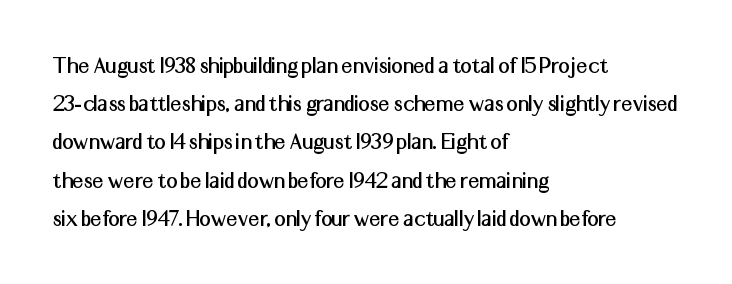
Descenders hang freely into open space. Teacher's note: observe the even left margin — that is flush-left alignment. The vertical gap from one line to the next is medium. If you drew a line through each stem, it would be perfectly vertical. The letters sit at their default tracking, neither squeezed nor spread.
